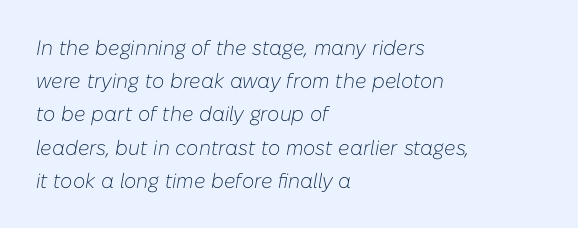
The typography opts for an oblique posture over an upright one. A light-to-regular cut is what we see here. A classic flush-left, rag-right setting is used for this passage. Glyph-to-glyph distance matches everyday printed text. The rows are spaced the way most documents space them. Letters rest on an invisible, unmarked baseline.
